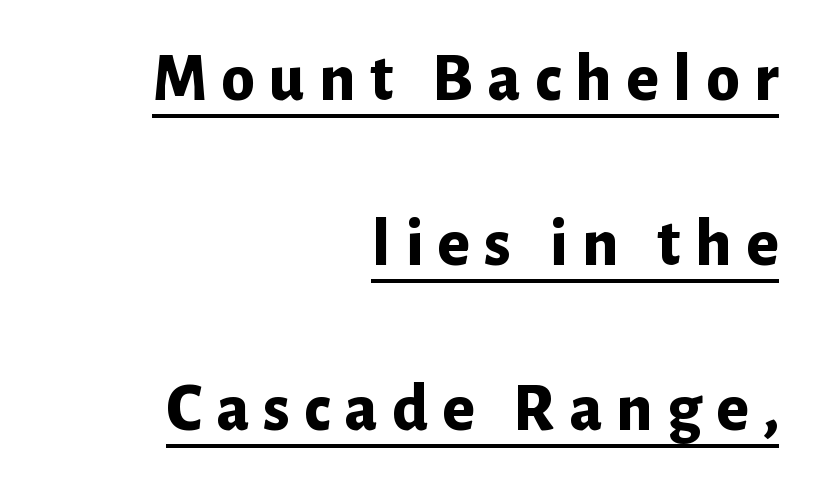
The image shows 68 px bold sans-serif type, upright; set right-aligned, loose line spacing (2.43x), unusually wide letter spacing (+0.21 em), underlined; low stroke contrast and a medium x-height.
